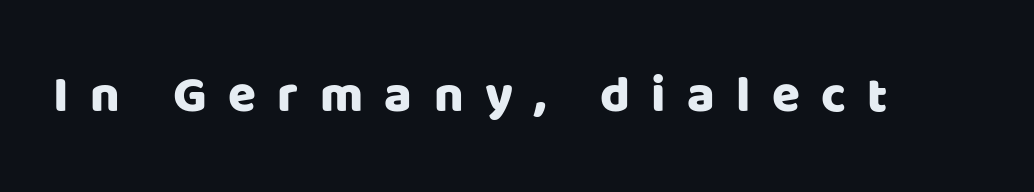
The image shows 51 px sans-serif type, upright; set unusually wide letter spacing (+0.42 em), not underlined; low stroke contrast and a large x-height.
